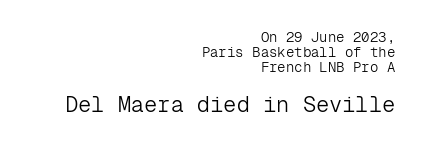
Q: Is the text bold? A: No.
Q: Is the text italic (slanted)? A: No, it is upright.
Q: Is the text underlined? A: No.
Q: How is the paragraph aligned? A: Right-aligned.
Q: Is the spacing between letters normal or unusually wide? A: Normal.
Q: Is the spacing between lines tight, normal or loose? A: Tight.
Q: Which block of text is set in a larger size, the first (top) or the second (bottom)? A: The second (bottom) one.
